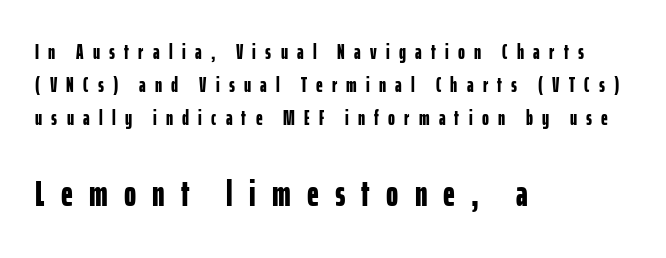
This is heavy type, rendered in bold. The characters display no serif detailing; their extremities are plain. The baseline area is clear. The composition opens small and finishes big. A roman cut, with each character standing at attention. Is this a fixed-width face? No — the glyphs have proportional, varying widths.
